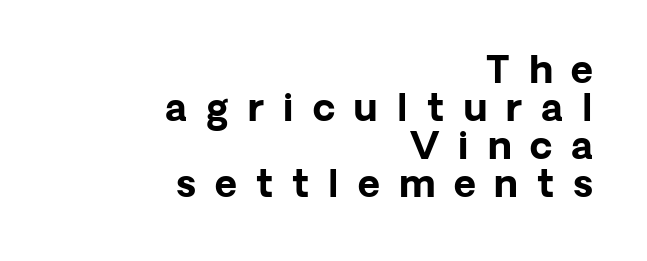
The image shows 38 px bold sans-serif type, upright; set right-aligned, tight line spacing (1.0x), unusually wide letter spacing (+0.5 em), not underlined; low stroke contrast and a medium x-height.
